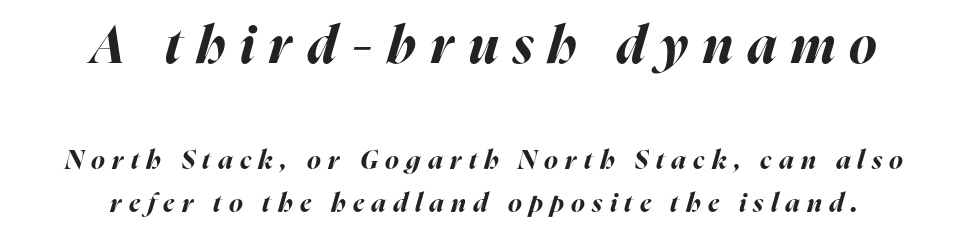
Q: Is the text bold? A: Yes.
Q: Is the text italic (slanted)? A: Yes, it leans right by about 16 degrees.
Q: Is the text underlined? A: No.
Q: How is the paragraph aligned? A: Centered.
Q: Is the spacing between letters normal or unusually wide? A: Unusually wide.
Q: Is the spacing between lines tight, normal or loose? A: Normal.
Q: Which block of text is set in a larger size, the first (top) or the second (bottom)? A: The first (top) one.
Q: Width (condensed, normal, or wide)? A: Normal.
Q: Stroke contrast? A: High.
Q: x-height? A: Medium.
Q: Monospaced? A: No.
